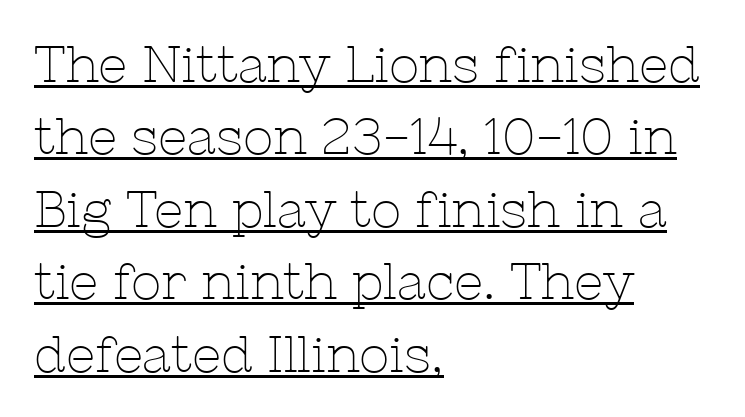
Q: Is the text bold? A: No.
Q: Is the text italic (slanted)? A: No, it is upright.
Q: Is the typeface a serif or a sans-serif typeface? A: Serif.
Q: Is the text underlined? A: Yes.
Q: How is the paragraph aligned? A: Left-aligned.
Q: Is the spacing between letters normal or unusually wide? A: Normal.
Q: Is the spacing between lines tight, normal or loose? A: Normal.
Q: Width (condensed, normal, or wide)? A: Normal.
Q: Stroke contrast? A: Low.
Q: x-height? A: Medium.
Q: Monospaced? A: No.
